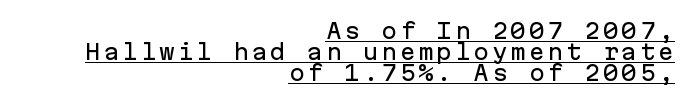
The specimen reads as upright at a glance. A rule runs beneath these lines of type. Students, observe: this is what under-led, compact text looks like. These lines stack with their right ends in a neat column.
